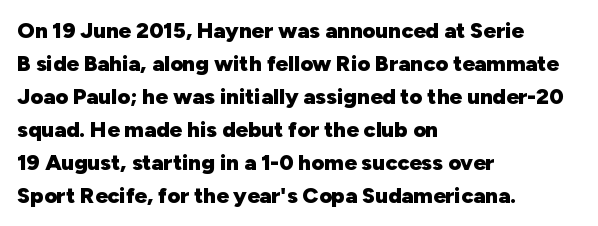
{"italic": "no", "bold": "yes", "underline": "no", "align": "left", "line_spacing": "normal", "line_spacing_ratio": 1.5, "letter_spacing": "normal", "letter_spacing_em": 0.0, "glyph_px": 22}
